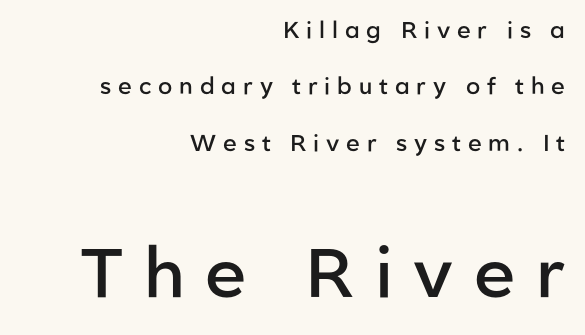
The image shows 69 px semibold sans-serif type, upright; set right-aligned, loose line spacing (2.45x), unusually wide letter spacing (+0.3 em), not underlined; the second (bottom) block is 3.0x larger; low stroke contrast and a medium x-height.
